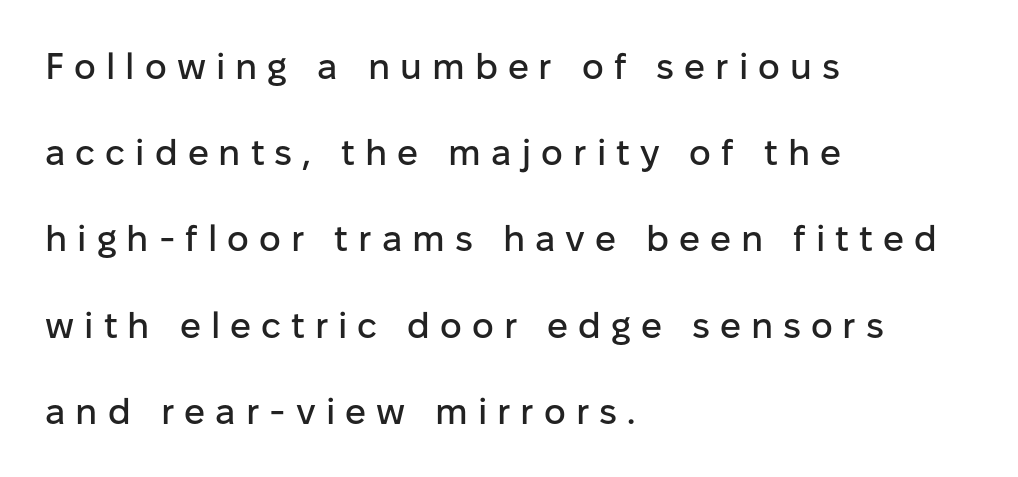
{"serif": "no", "italic": "no", "width": "normal", "stroke_contrast": "low", "x_height": "medium", "monospaced": "no", "underline": "no", "align": "left", "line_spacing": "loose", "line_spacing_ratio": 2.33, "letter_spacing": "wide", "letter_spacing_em": 0.27, "glyph_px": 37}
